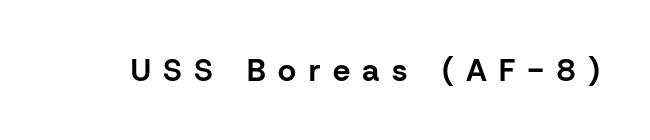
{"serif": "no", "italic": "no", "bold": "yes", "weight": "bold", "width": "normal", "stroke_contrast": "low", "x_height": "medium", "monospaced": "no", "underline": "no", "letter_spacing": "wide", "letter_spacing_em": 0.4, "glyph_px": 31}
